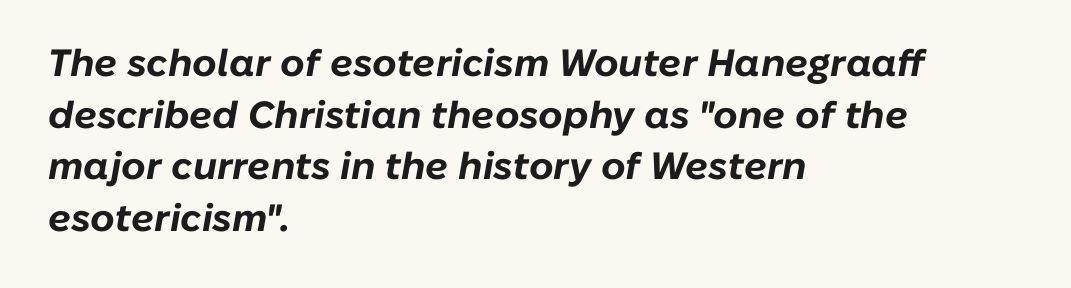
{"italic": "yes", "lean": "right", "slant_degrees": 10, "bold": "yes", "weight": "bold", "width": "normal", "stroke_contrast": "low", "x_height": "medium", "monospaced": "no", "underline": "no", "align": "left", "line_spacing": "normal", "line_spacing_ratio": 1.36, "letter_spacing": "normal", "letter_spacing_em": 0.0, "glyph_px": 38}
